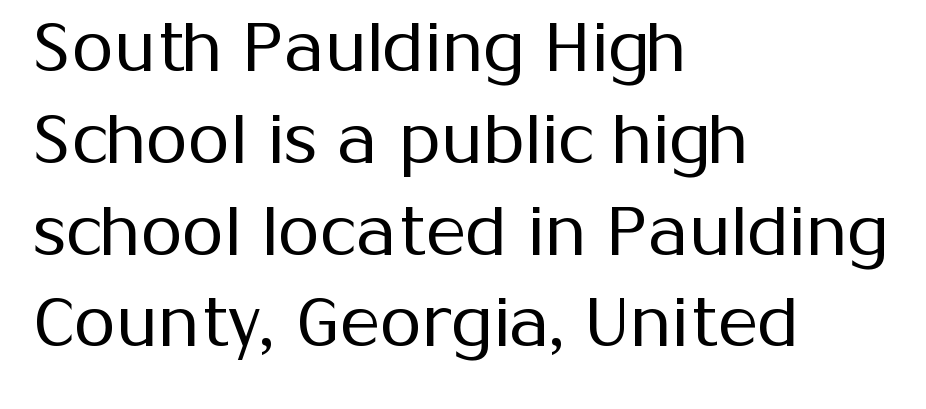
Tall strokes in this sample are plumb rather than angled. Each stroke keeps to a modest, everyday thickness or less. Is there much room between lines? A standard amount, neither cramped nor airy. The zone under the glyphs is completely vacant. Looks like regular typesetting: each glyph gets only the width it needs.
